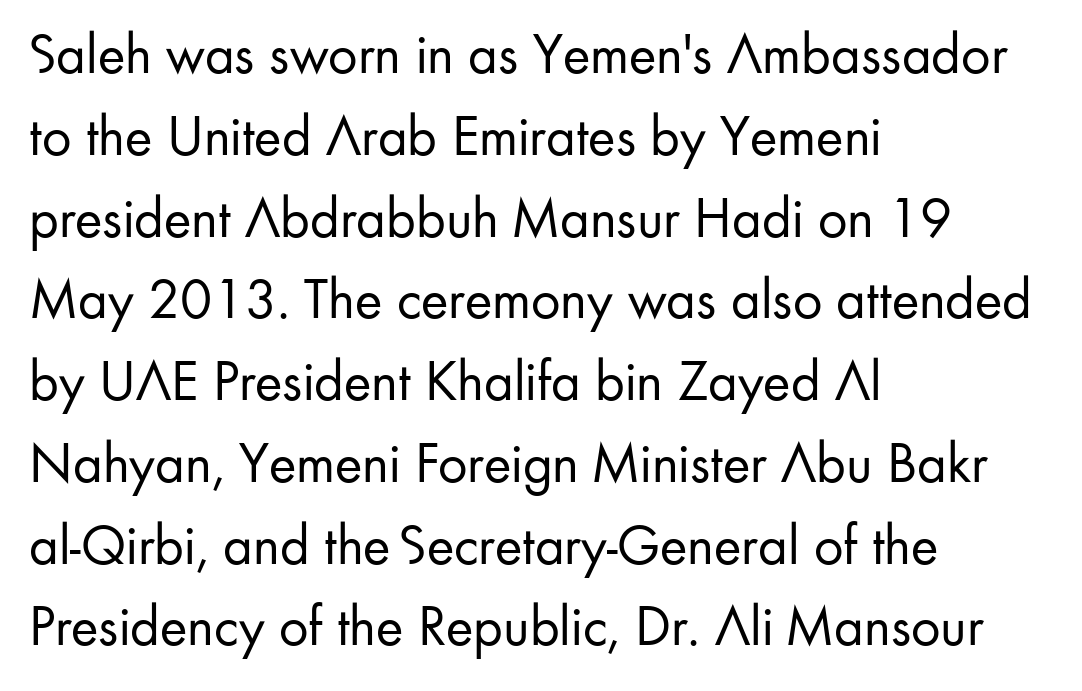
{"serif": "no", "italic": "no", "bold": "no", "weight": "regular", "width": "normal", "stroke_contrast": "low", "x_height": "small", "monospaced": "no", "underline": "no", "align": "left", "line_spacing": "normal", "line_spacing_ratio": 1.41, "letter_spacing": "normal", "letter_spacing_em": 0.0, "glyph_px": 58}
